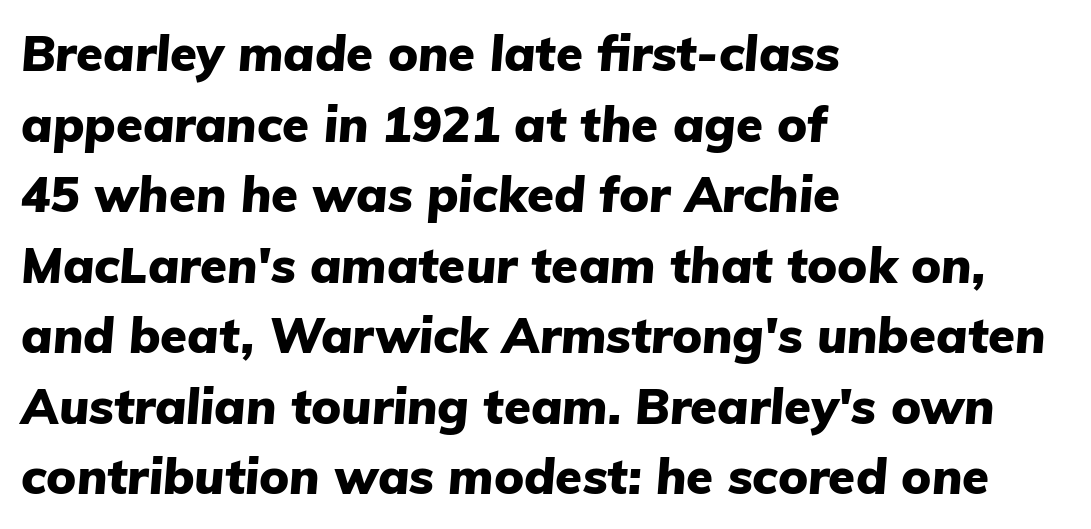
Q: Is the text bold? A: Yes.
Q: Is the text italic (slanted)? A: Yes, it leans right by about 5 degrees.
Q: Is the text underlined? A: No.
Q: How is the paragraph aligned? A: Left-aligned.
Q: Is the spacing between letters normal or unusually wide? A: Normal.
Q: Is the spacing between lines tight, normal or loose? A: Normal.
Q: Width (condensed, normal, or wide)? A: Normal.
Q: Stroke contrast? A: Low.
Q: x-height? A: Medium.
Q: Monospaced? A: No.
